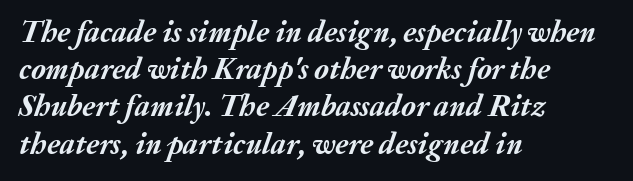
{"italic": "yes", "lean": "right", "slant_degrees": 20, "bold": "yes", "weight": "semibold", "width": "normal", "stroke_contrast": "medium", "x_height": "medium", "monospaced": "no", "underline": "no", "align": "left", "line_spacing_ratio": 1.24, "letter_spacing": "normal", "letter_spacing_em": 0.0, "glyph_px": 30}
